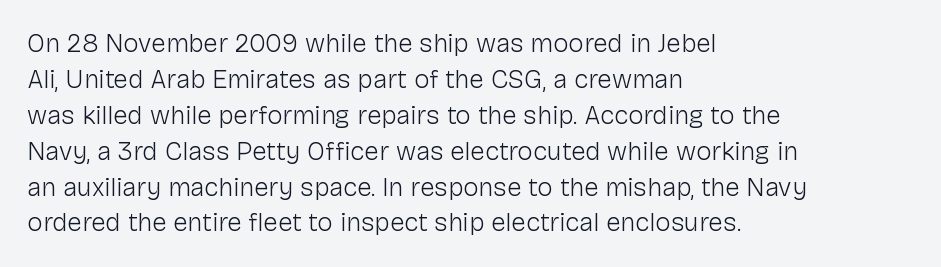
{"italic": "no", "bold": "no", "underline": "no", "align": "left", "line_spacing": "normal", "line_spacing_ratio": 1.38, "letter_spacing": "normal", "letter_spacing_em": 0.0, "glyph_px": 26}
